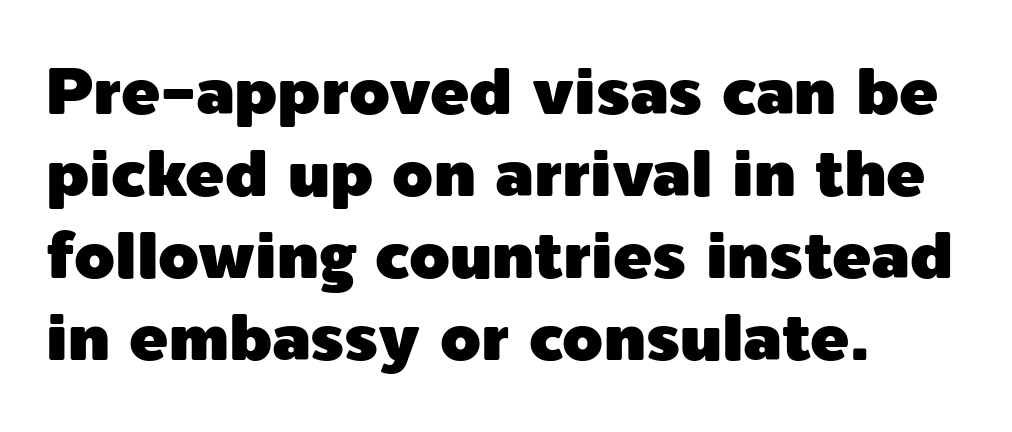
The space beneath each line is pristine and unruled. Casual observation: everything's shoved over to the left. The tracking reads as untouched default to a designer's eye. Baseline-to-baseline distance is the conventional proportion of letter height. This rendering employs a face without finishing strokes, i.e., a sans-serif.
